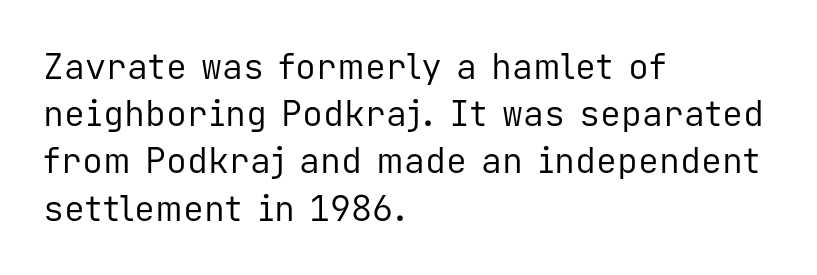
The image shows 35 px regular-weight sans-serif type, upright, monospaced; set left-aligned, normal line spacing (1.35x), normal letter spacing, not underlined; low stroke contrast and a medium x-height.
